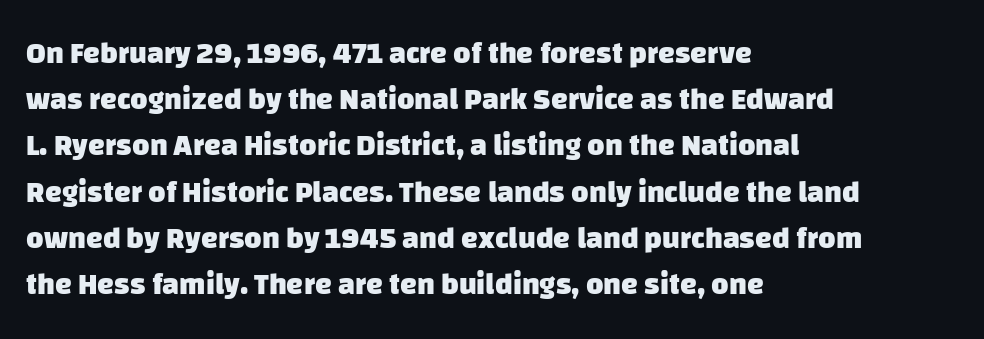
Set as a true bold cut, around the 700 mark. The words here are not underlined. A sans-serif font was chosen for this passage. Horizontal bands of white between lines are of average thickness. The letterforms sit shoulder to shoulder at normal distance. These lines are rendered in a variable-pitch font.
